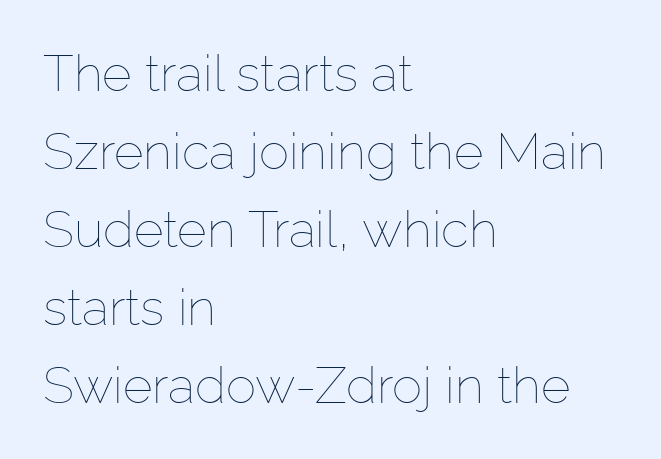
The image shows 51 px thin type, upright; set left-aligned, normal line spacing (1.53x), normal letter spacing, not underlined; low stroke contrast and a medium x-height.
